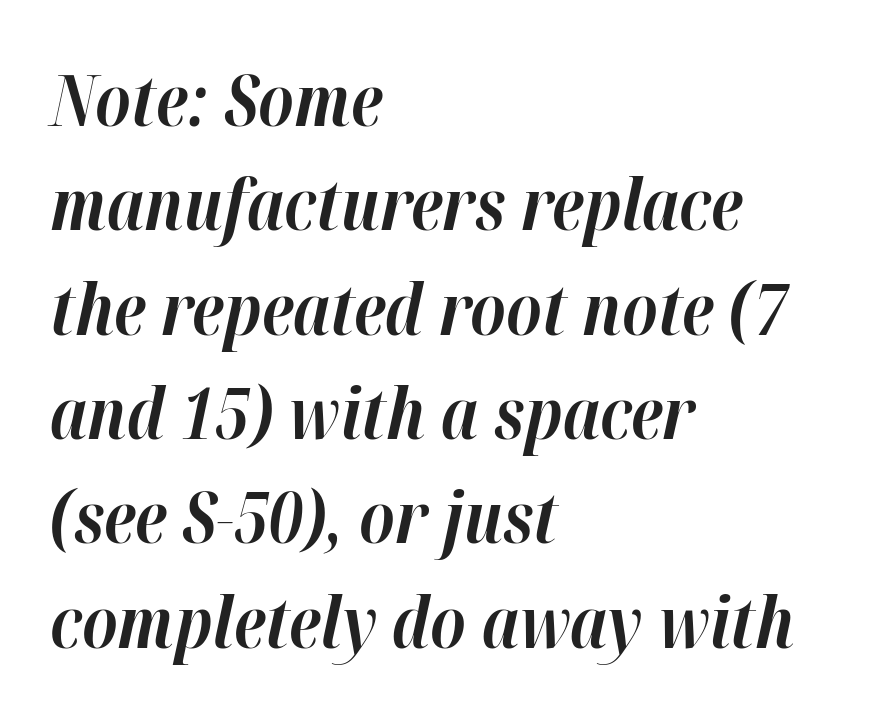
The image shows 71 px bold type, italic (leaning right); set left-aligned, normal line spacing (1.47x), normal letter spacing, not underlined; high stroke contrast and a medium x-height.
